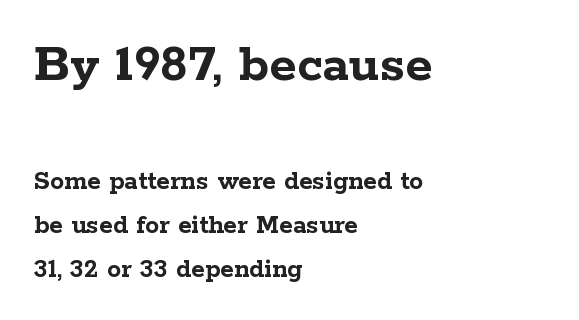
{"serif": "yes", "italic": "no", "bold": "yes", "weight": "semibold", "width": "wide", "stroke_contrast": "low", "x_height": "medium", "monospaced": "no", "underline": "no", "align": "left", "line_spacing": "normal", "line_spacing_ratio": 1.56, "letter_spacing": "normal", "letter_spacing_em": 0.0, "larger_block": "first", "size_ratio": 2.0, "glyph_px": 56}
